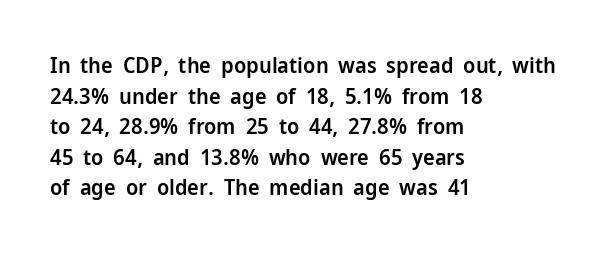
The image shows 22 px text type, upright; set left-aligned, normal line spacing (1.39x), normal letter spacing, not underlined.
